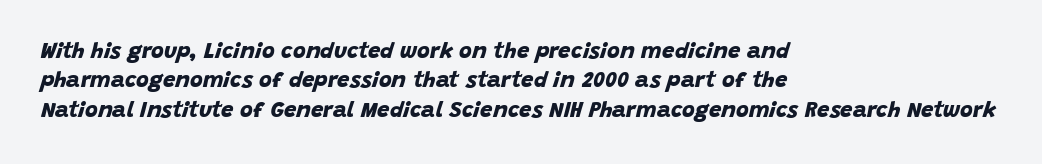
Q: Is the text bold? A: Yes.
Q: Is the text underlined? A: No.
Q: How is the paragraph aligned? A: Left-aligned.
Q: Is the spacing between letters normal or unusually wide? A: Normal.
Q: Is the spacing between lines tight, normal or loose? A: Normal.
